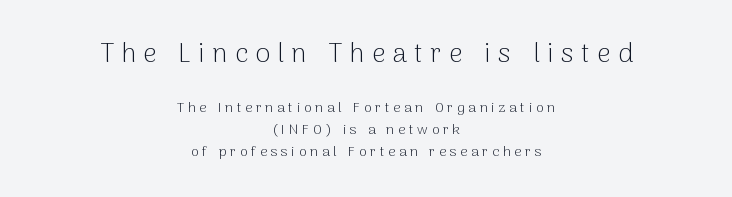
The image shows 27 px text type, upright; set centered, normal line spacing (1.55x), unusually wide letter spacing (+0.27 em), not underlined; the first (top) block is 1.93x larger.
